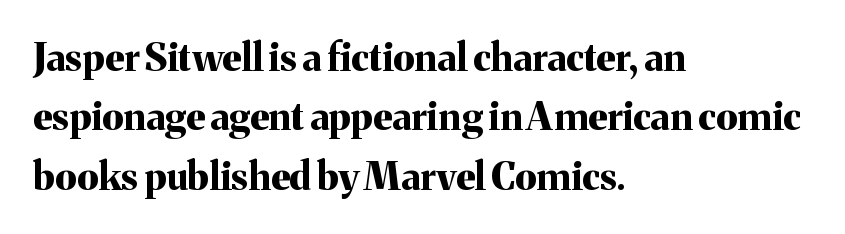
The type sits square on the baseline with zero lean. The type family on display is of the serif kind. Looks like regular typesetting: each glyph gets only the width it needs. The typesetting leans heavy: a genuine bold. The gap between lines stays unmarked. The letterforms sit shoulder to shoulder at normal distance.
